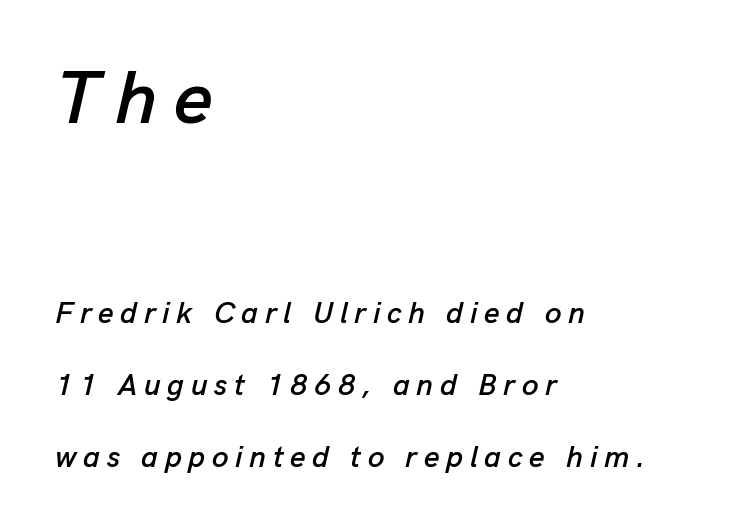
{"italic": "yes", "lean": "right", "slant_degrees": 13, "width": "normal", "stroke_contrast": "low", "x_height": "medium", "monospaced": "no", "underline": "no", "align": "left", "line_spacing": "loose", "line_spacing_ratio": 2.4, "letter_spacing": "wide", "letter_spacing_em": 0.22, "larger_block": "first", "size_ratio": 2.5, "glyph_px": 75}
